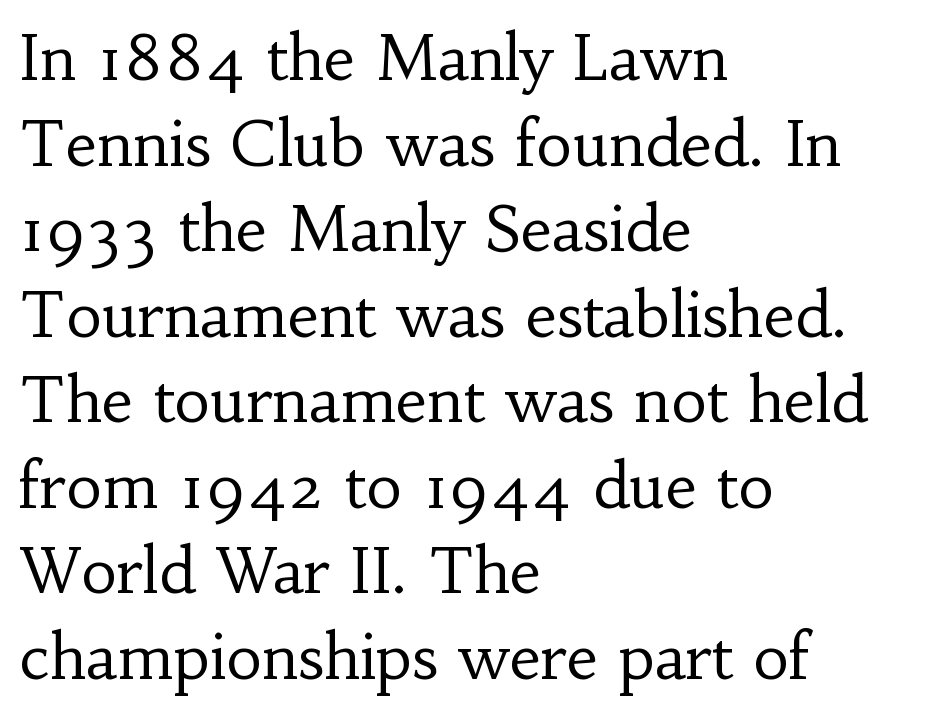
Q: Is the text bold? A: No.
Q: Is the text italic (slanted)? A: No, it is upright.
Q: Is the typeface a serif or a sans-serif typeface? A: Serif.
Q: Is the text underlined? A: No.
Q: How is the paragraph aligned? A: Left-aligned.
Q: Is the spacing between letters normal or unusually wide? A: Normal.
Q: Is the spacing between lines tight, normal or loose? A: Normal.
Q: Width (condensed, normal, or wide)? A: Normal.
Q: Stroke contrast? A: Low.
Q: x-height? A: Small.
Q: Monospaced? A: No.
